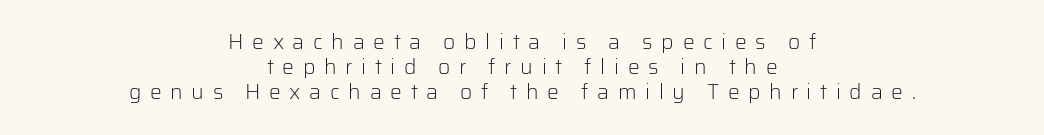
The image shows 21 px text type, upright; set centered, line spacing 1.2x, unusually wide letter spacing (+0.41 em), not underlined.
